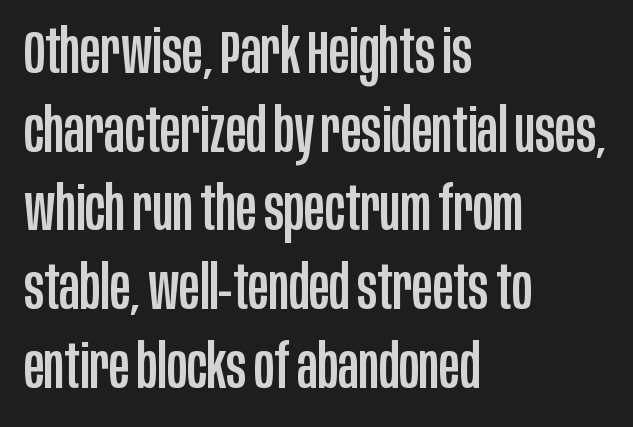
{"serif": "no", "italic": "no", "width": "condensed", "stroke_contrast": "low", "x_height": "large", "monospaced": "no", "underline": "no", "align": "left", "line_spacing": "normal", "line_spacing_ratio": 1.29, "letter_spacing": "normal", "letter_spacing_em": 0.0, "glyph_px": 61}
